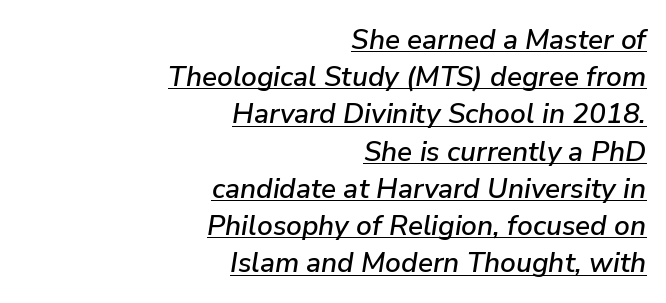
{"italic": "yes", "lean": "right", "slant_degrees": 9, "width": "normal", "stroke_contrast": "low", "x_height": "medium", "monospaced": "no", "underline": "yes", "align": "right", "line_spacing": "normal", "line_spacing_ratio": 1.33, "letter_spacing": "normal", "letter_spacing_em": 0.0, "glyph_px": 28}
